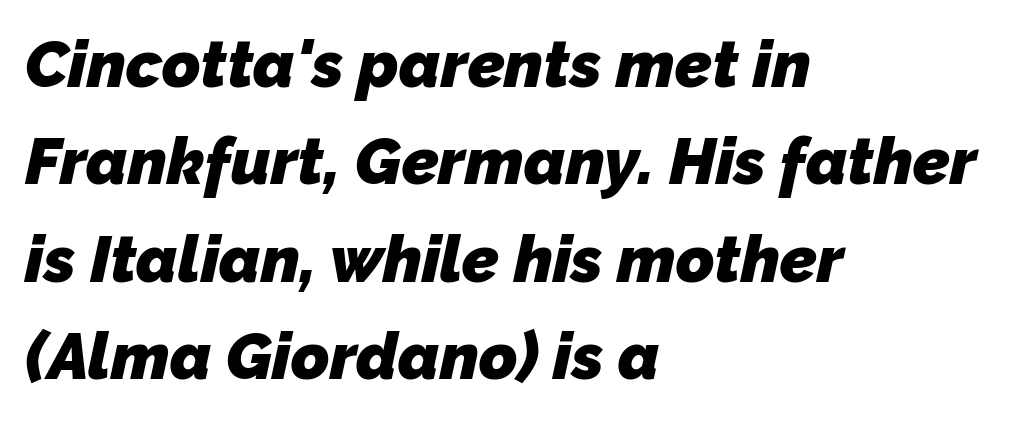
{"serif": "no", "bold": "yes", "weight": "heavy", "width": "normal", "stroke_contrast": "low", "x_height": "medium", "monospaced": "no", "underline": "no", "align": "left", "line_spacing": "normal", "line_spacing_ratio": 1.5, "letter_spacing": "normal", "letter_spacing_em": 0.0, "glyph_px": 65}
